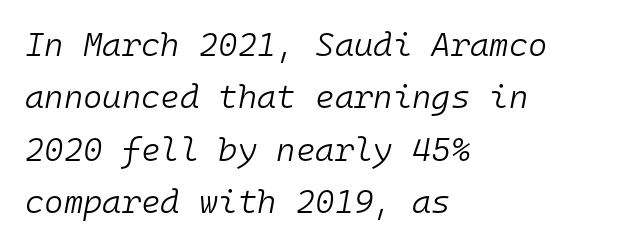
The image shows 33 px light type, italic (leaning right), monospaced; set left-aligned, normal line spacing (1.59x), normal letter spacing, not underlined; low stroke contrast and a medium x-height.
